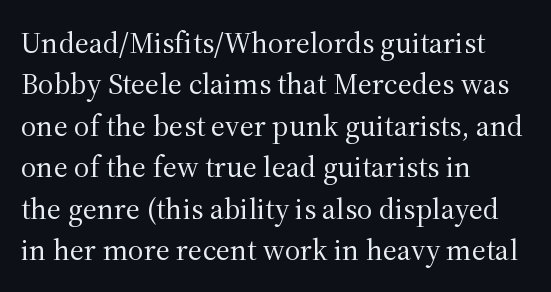
The passage shown is not underscored anywhere. The letters stand straight up with perfectly vertical stems. The setting favours the left margin, as ordinary paragraphs usually do. The letters advance in unequal steps, a hallmark of proportional type.
